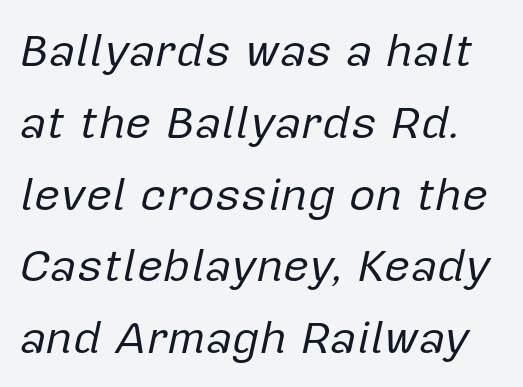
The image shows 46 px regular-weight type, italic (leaning right); set normal line spacing (1.56x), normal letter spacing, not underlined; low stroke contrast and a medium x-height.
